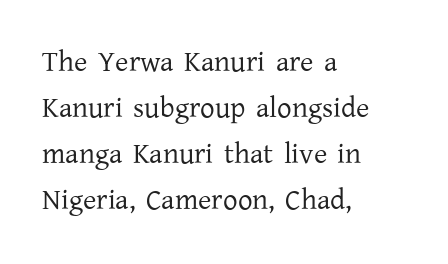
Words appear dense and cohesive because spacing is normal. The line-height multiplier appears to be the usual default. The type family on display is of the serif kind. The passage shown is not bold in any degree.
